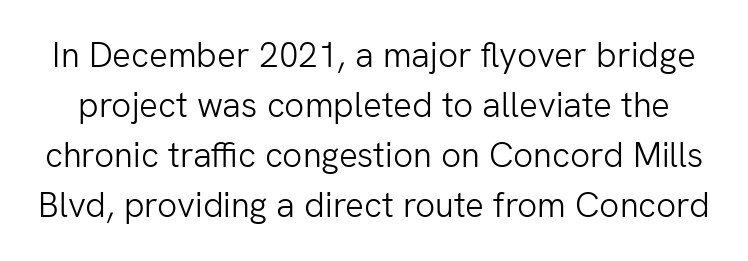
Q: Is the text bold? A: No.
Q: Is the text italic (slanted)? A: No, it is upright.
Q: Is the typeface a serif or a sans-serif typeface? A: Sans-serif.
Q: Is the text underlined? A: No.
Q: Is the spacing between letters normal or unusually wide? A: Normal.
Q: Is the spacing between lines tight, normal or loose? A: Normal.
Q: Width (condensed, normal, or wide)? A: Normal.
Q: Stroke contrast? A: Low.
Q: x-height? A: Medium.
Q: Monospaced? A: No.
